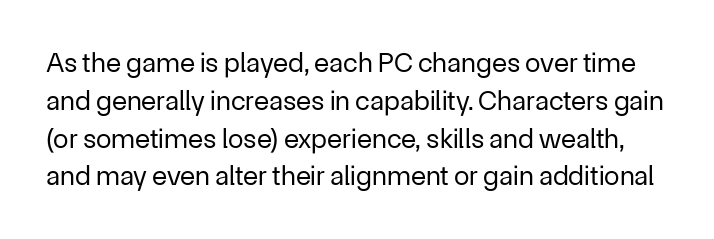
The font's upright variant was chosen for this text. The rendering shows plain stroke endings on the letterforms — a sans-serif design. Does extra space separate the letters? No, they use regular spacing. Here the designer chose a conventional face with non-uniform glyph widths. A clean baseline with only descenders dipping below it. Stem width sits at or under what a default text font uses.
